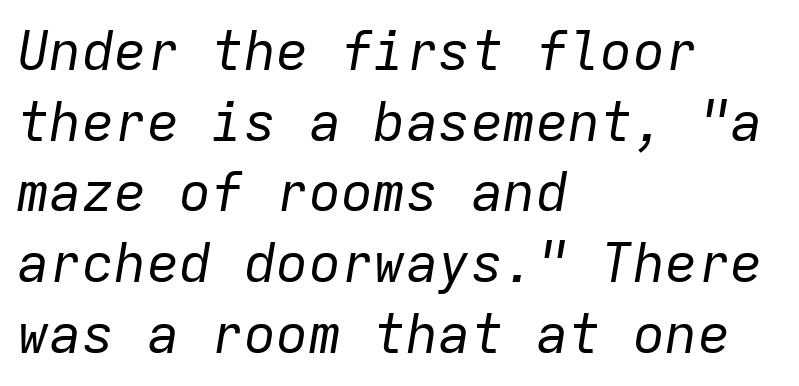
{"italic": "yes", "lean": "right", "slant_degrees": 9, "bold": "no", "weight": "regular", "width": "normal", "stroke_contrast": "low", "x_height": "medium", "monospaced": "yes", "underline": "no", "align": "left", "line_spacing": "normal", "line_spacing_ratio": 1.31, "letter_spacing": "normal", "letter_spacing_em": 0.0, "glyph_px": 54}
